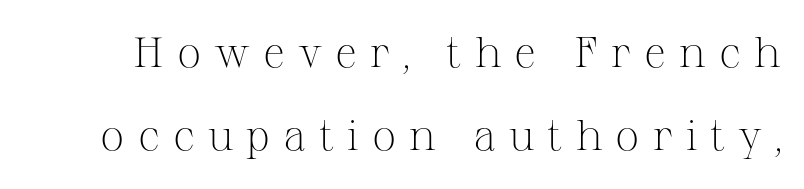
The image shows 43 px light serif type, upright; set loose line spacing (1.94x), unusually wide letter spacing (+0.3 em), not underlined; medium stroke contrast and a medium x-height.
